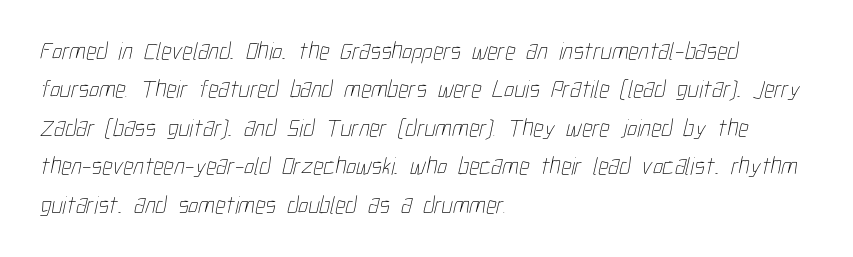
{"bold": "no", "underline": "no", "align": "left", "line_spacing": "normal", "line_spacing_ratio": 1.54, "letter_spacing": "normal", "letter_spacing_em": 0.0, "glyph_px": 25}
